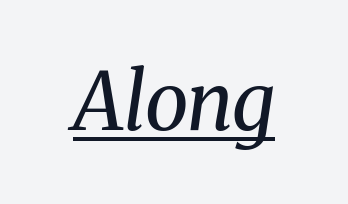
Q: Is the text bold? A: No.
Q: Is the text italic (slanted)? A: Yes, it leans right by about 8 degrees.
Q: Is the typeface a serif or a sans-serif typeface? A: Serif.
Q: Is the text underlined? A: Yes.
Q: Is the spacing between letters normal or unusually wide? A: Normal.
Q: Width (condensed, normal, or wide)? A: Normal.
Q: Stroke contrast? A: Medium.
Q: x-height? A: Medium.
Q: Monospaced? A: No.
